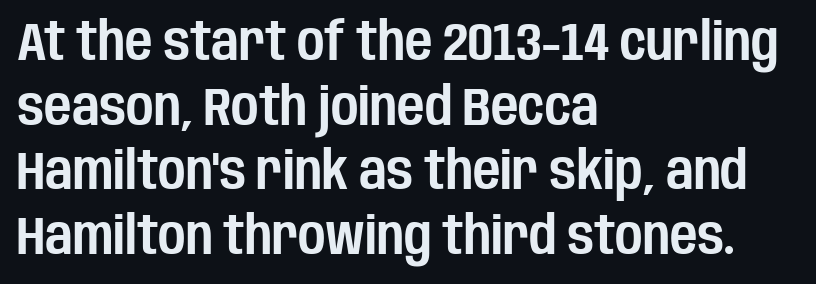
What kind of face is this? One without serifs — a sans. Spacing between characters is what you'd get straight out of the box. Line starts are locked; line ends wander. The zone under the glyphs is completely vacant. Proportional: the letters do not fall into vertical columns.
